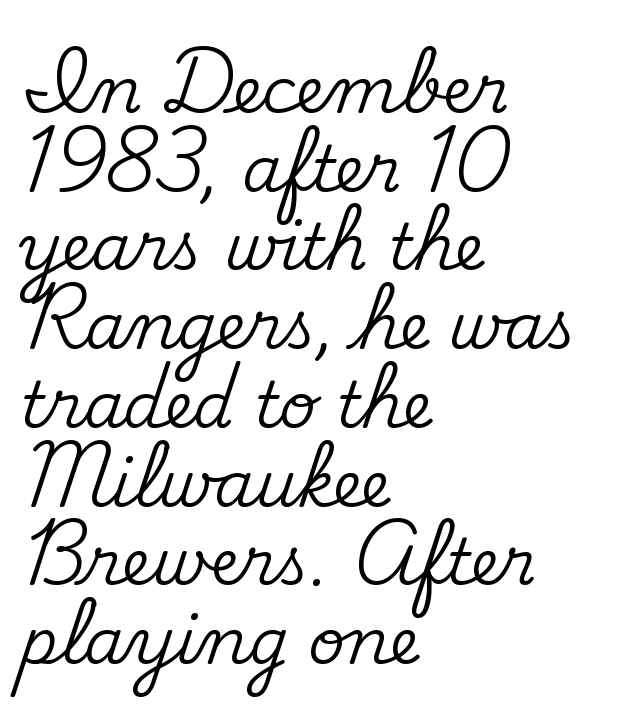
Q: Is the text italic (slanted)? A: Yes.
Q: Is the text underlined? A: No.
Q: How is the paragraph aligned? A: Left-aligned.
Q: Is the spacing between letters normal or unusually wide? A: Normal.
Q: Width (condensed, normal, or wide)? A: Normal.
Q: Stroke contrast? A: Medium.
Q: x-height? A: Small.
Q: Monospaced? A: No.
